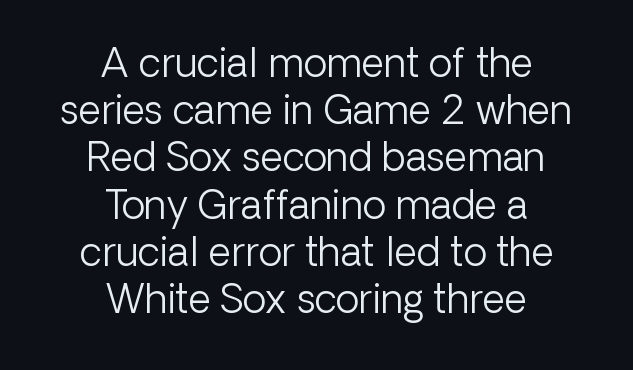
Q: Is the text bold? A: No.
Q: Is the text italic (slanted)? A: No, it is upright.
Q: Is the typeface a serif or a sans-serif typeface? A: Sans-serif.
Q: Is the text underlined? A: No.
Q: How is the paragraph aligned? A: Centered.
Q: Is the spacing between letters normal or unusually wide? A: Normal.
Q: Width (condensed, normal, or wide)? A: Normal.
Q: Stroke contrast? A: Low.
Q: x-height? A: Medium.
Q: Monospaced? A: No.
